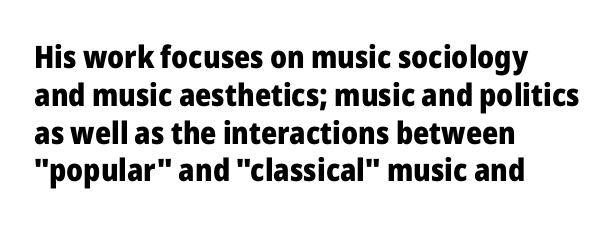
The image shows 31 px heavy sans-serif type, upright; set left-aligned, line spacing 1.22x, normal letter spacing, not underlined; low stroke contrast and a medium x-height.
